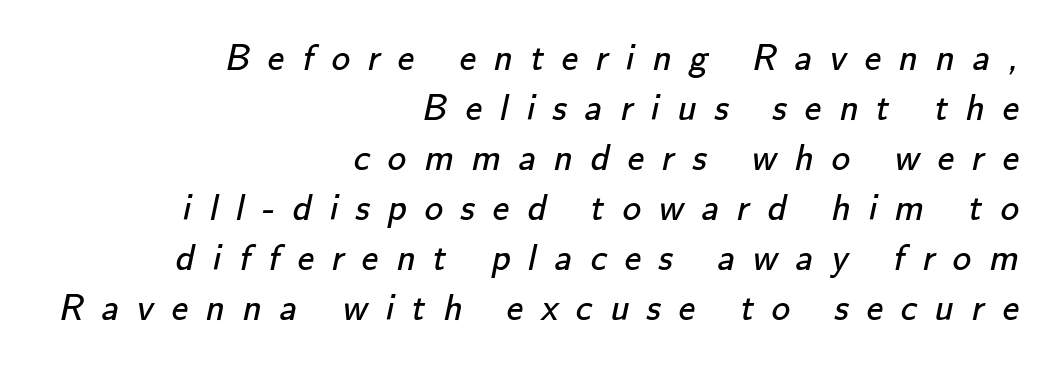
Q: Is the text bold? A: No.
Q: Is the typeface a serif or a sans-serif typeface? A: Sans-serif.
Q: Is the text underlined? A: No.
Q: How is the paragraph aligned? A: Right-aligned.
Q: Is the spacing between letters normal or unusually wide? A: Unusually wide.
Q: Is the spacing between lines tight, normal or loose? A: Normal.
Q: Width (condensed, normal, or wide)? A: Normal.
Q: Stroke contrast? A: Low.
Q: x-height? A: Small.
Q: Monospaced? A: No.
